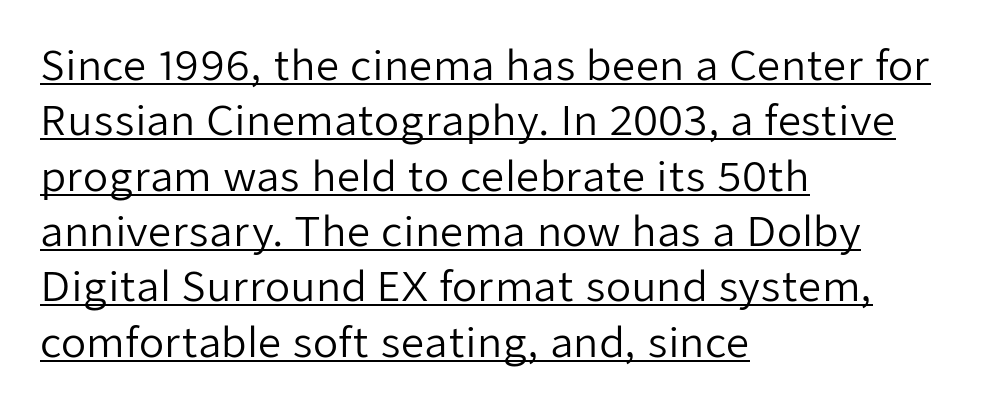
Compared with a typical body face, this is equally light or lighter still. Character widths vary here, with narrow letters taking less room than wide ones. The leading is moderate, giving the passage an even texture. Vertical strokes here are truly vertical.
